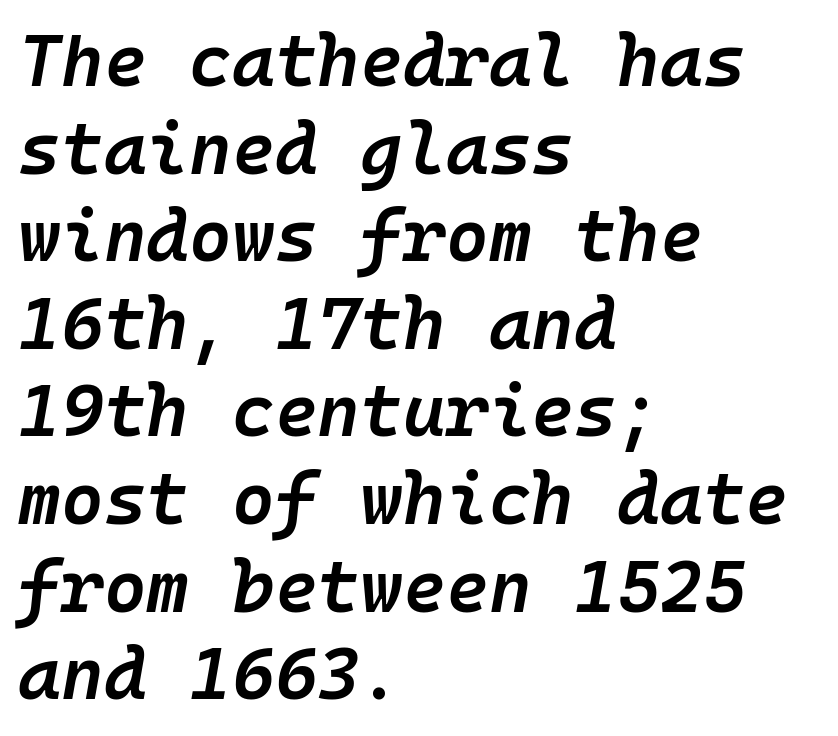
{"italic": "yes", "lean": "right", "slant_degrees": 10, "bold": "semi", "weight": "semibold", "width": "normal", "stroke_contrast": "low", "x_height": "medium", "monospaced": "yes", "underline": "no", "align": "left", "line_spacing_ratio": 1.2, "letter_spacing": "normal", "letter_spacing_em": 0.0, "glyph_px": 73}
